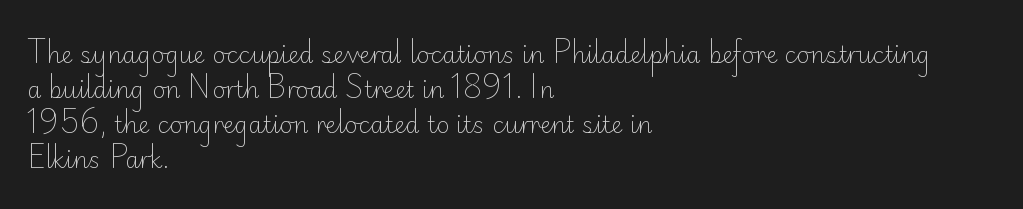
The image shows 23 px text type, upright; set left-aligned, normal line spacing (1.52x), normal letter spacing, not underlined.
